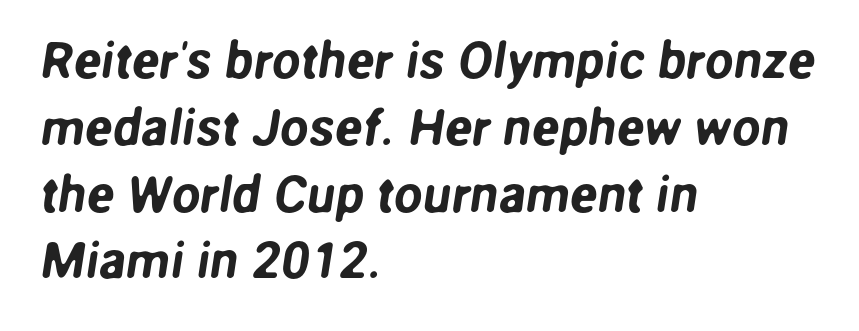
Tracking value appears to be zero — textbook default spacing. Serif or sans? Sans — the stroke terminals are bare. Varying glyph widths throughout — classic text-font behaviour. The designer left line spacing at the default. Letters rest on an invisible, unmarked baseline.
